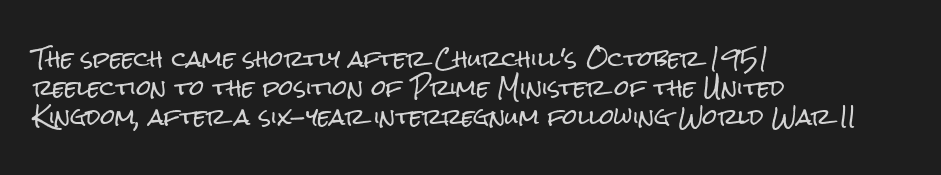
Q: Is the text italic (slanted)? A: No, it is upright.
Q: Is the text underlined? A: No.
Q: How is the paragraph aligned? A: Left-aligned.
Q: Is the spacing between letters normal or unusually wide? A: Normal.
Q: Is the spacing between lines tight, normal or loose? A: Normal.
